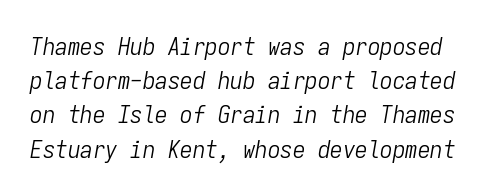
Stems and bowls with no extra thickness — not bold. A typesetter would call this zero additional tracking. The zone under the glyphs is completely vacant. What's the leading like? Ordinary, nothing unusual. Compared with ordinary roman type, these characters are visibly tilted.
